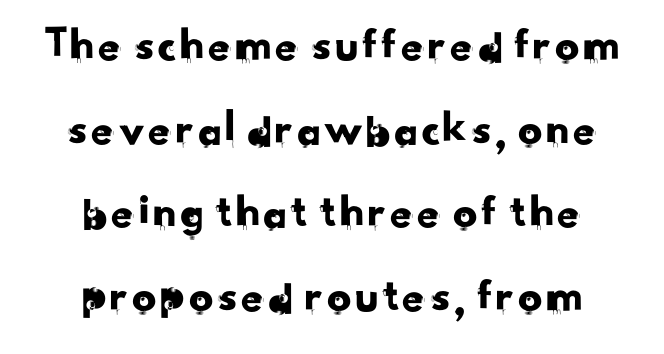
Classification — sans serif. The rag falls on both sides of this text block equally. You could not count columns in this text — the font is proportionally spaced. Rule under the text: the space is simply empty. Tracking value appears to be zero — textbook default spacing.
